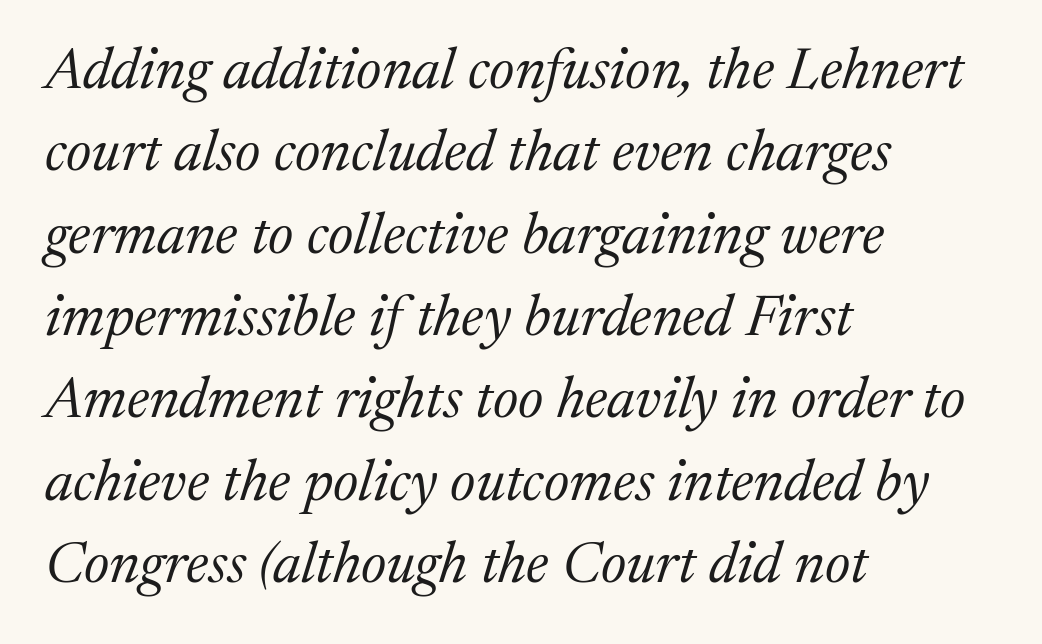
The image shows 58 px regular-weight serif type, italic (leaning right); set left-aligned, normal line spacing (1.42x), normal letter spacing, not underlined; medium stroke contrast and a medium x-height.
